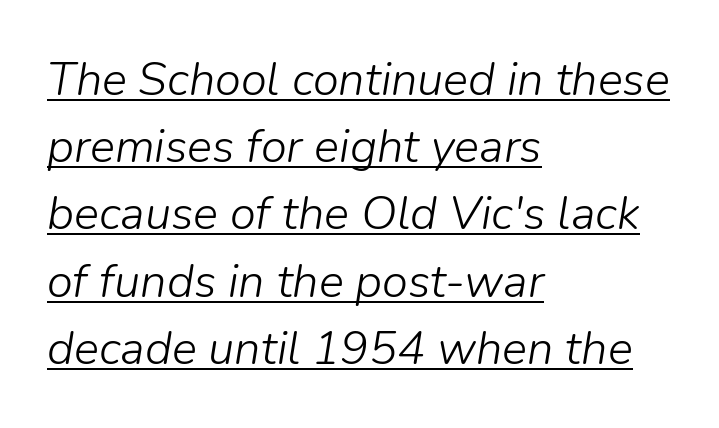
The image shows 47 px light type, italic (leaning right); set left-aligned, normal line spacing (1.43x), normal letter spacing, underlined; low stroke contrast and a medium x-height.
